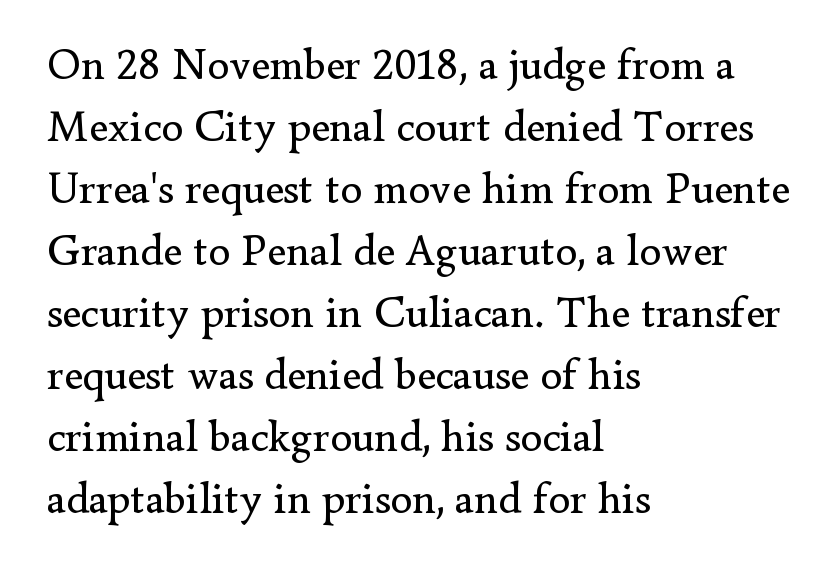
The image shows 44 px regular-weight serif type, upright; set left-aligned, normal line spacing (1.41x), normal letter spacing, not underlined; low stroke contrast and a small x-height.
